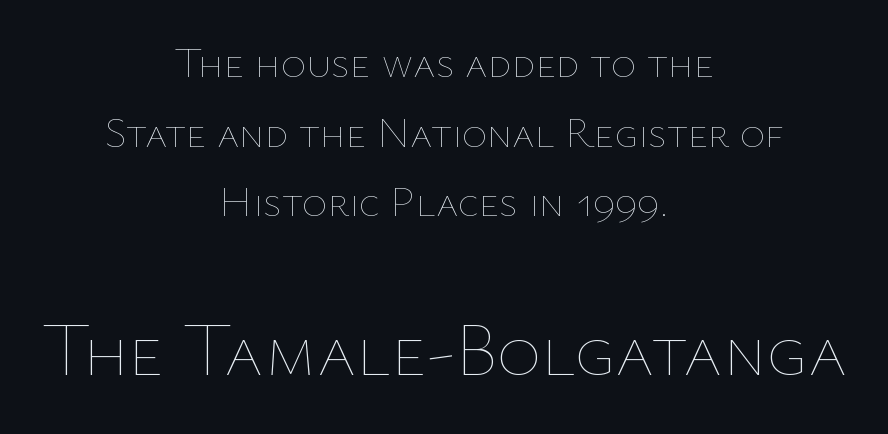
The image shows 75 px thin type, upright; set centered, normal line spacing (1.62x), normal letter spacing, not underlined; the second (bottom) block is 1.74x larger; low stroke contrast and a medium x-height.
